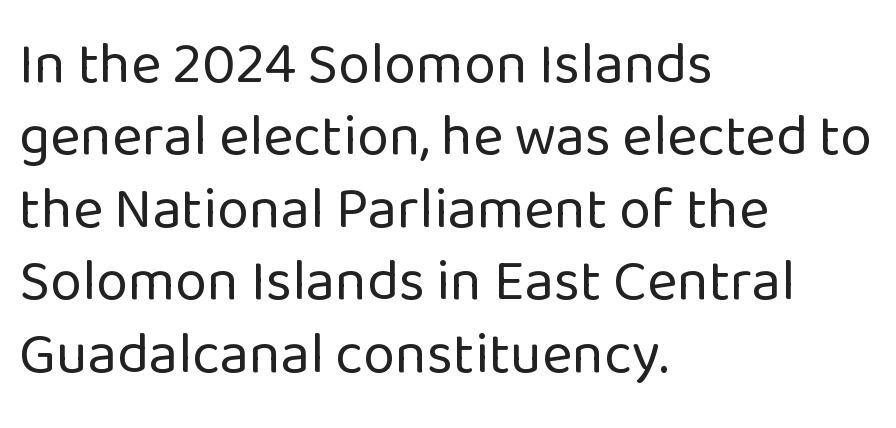
Q: Is the text bold? A: No.
Q: Is the text italic (slanted)? A: No, it is upright.
Q: Is the typeface a serif or a sans-serif typeface? A: Sans-serif.
Q: Is the text underlined? A: No.
Q: How is the paragraph aligned? A: Left-aligned.
Q: Is the spacing between letters normal or unusually wide? A: Normal.
Q: Is the spacing between lines tight, normal or loose? A: Normal.
Q: Width (condensed, normal, or wide)? A: Normal.
Q: Stroke contrast? A: Low.
Q: x-height? A: Medium.
Q: Monospaced? A: No.
